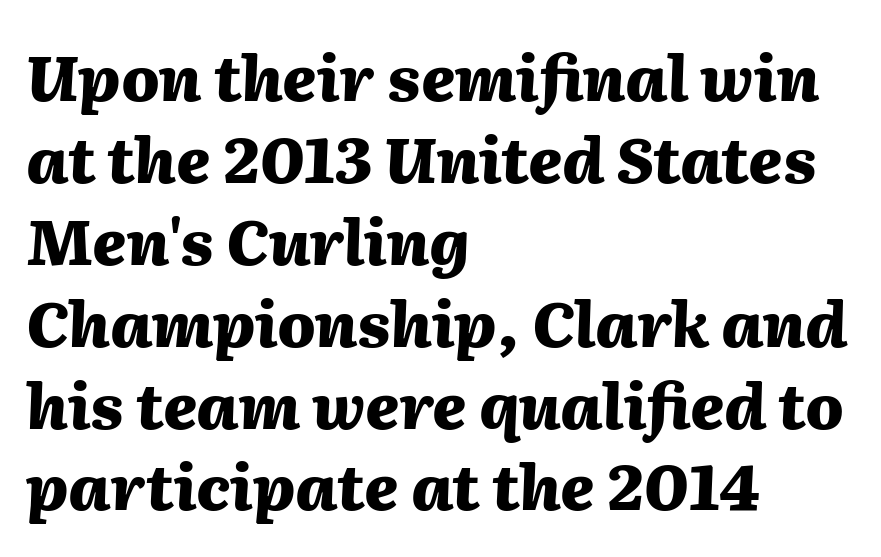
Character widths vary here, with narrow letters taking less room than wide ones. Whoever set this chose a conventional vertical rhythm. Strokes here are thick enough to call this a true bold. Looking at the ascenders, they clearly lean. No extra tracking has been applied to these lines. The gap between lines stays unmarked.
